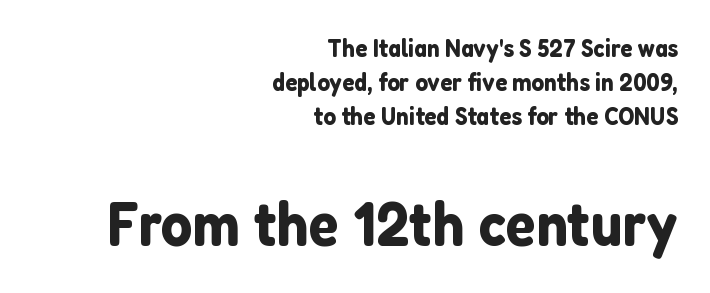
The image shows 62 px sans-serif type, upright; set right-aligned, normal line spacing (1.37x), normal letter spacing, not underlined; the second (bottom) block is 2.48x larger; low stroke contrast and a medium x-height.
